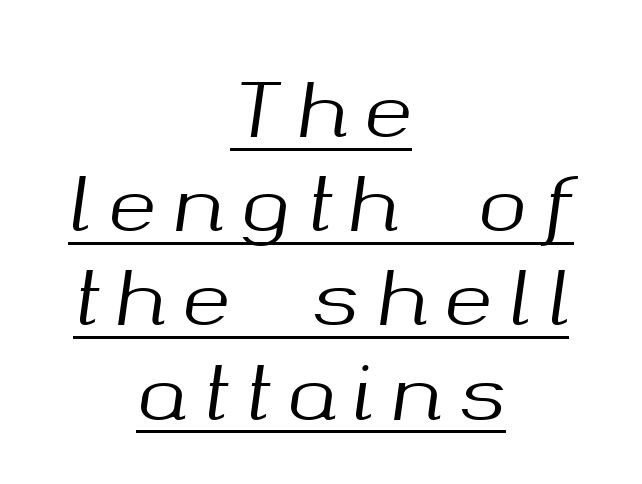
Q: Is the text italic (slanted)? A: Yes, it leans right by about 8 degrees.
Q: Is the text underlined? A: Yes.
Q: How is the paragraph aligned? A: Centered.
Q: Is the spacing between letters normal or unusually wide? A: Unusually wide.
Q: Is the spacing between lines tight, normal or loose? A: Normal.
Q: Width (condensed, normal, or wide)? A: Normal.
Q: Stroke contrast? A: Medium.
Q: x-height? A: Medium.
Q: Monospaced? A: No.
